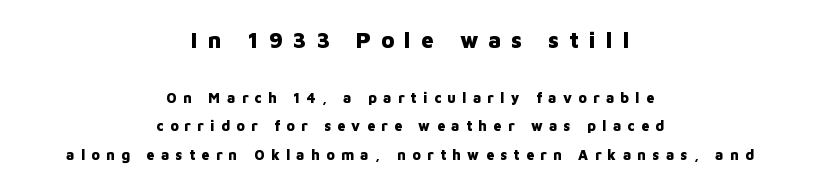
These two chunks differ in scale, with the top chunk taking the larger measure. Any mark beneath the type? The region is blank. In terms of posture, this sample is upright. Set as a true bold cut, around the 700 mark.
